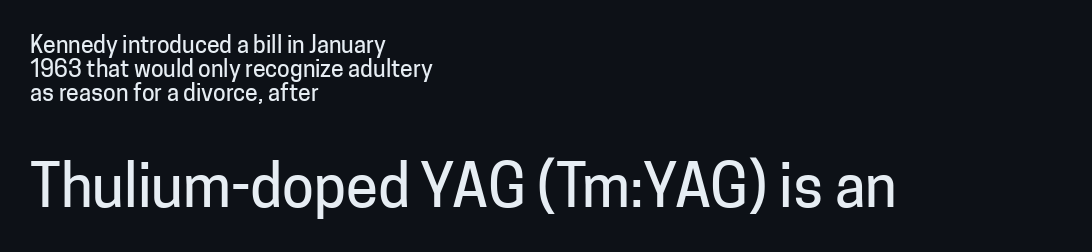
A sans-serif font was chosen for this passage. Is there much room between lines? No — they nearly touch. Spacing between characters is what you'd get straight out of the box. A student would notice the bottom passage is typeset larger than what precedes it.
